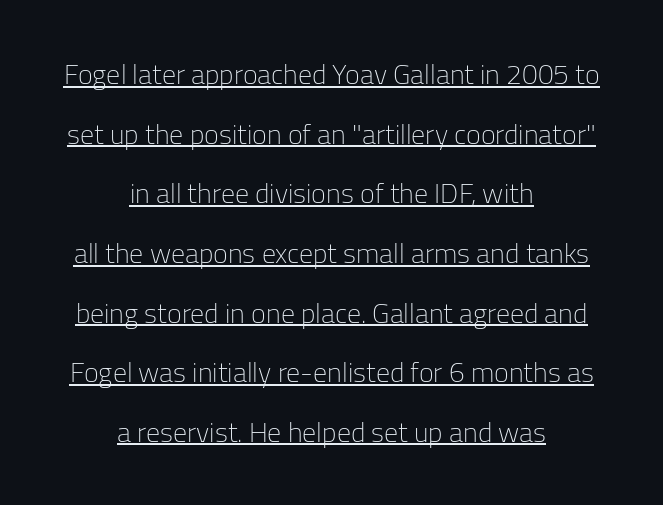
{"serif": "no", "italic": "no", "bold": "no", "weight": "light", "width": "normal", "stroke_contrast": "low", "x_height": "medium", "monospaced": "no", "underline": "yes", "align": "center", "line_spacing": "loose", "line_spacing_ratio": 2.13, "letter_spacing": "normal", "letter_spacing_em": 0.0, "glyph_px": 28}
